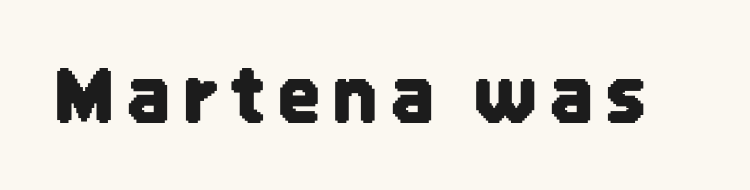
Descenders are the only things crossing below the line. Ordinary non-slanted type is in use. Spacing verdict: proportional, widths tailored to each character. The rendering shows plain stroke endings on the letterforms — a sans-serif design.
